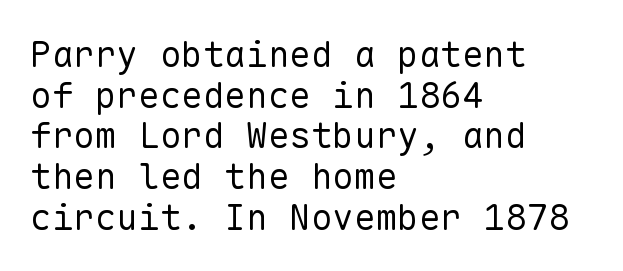
{"serif": "no", "italic": "no", "bold": "no", "weight": "regular", "width": "normal", "stroke_contrast": "low", "x_height": "medium", "monospaced": "yes", "underline": "no", "align": "left", "line_spacing": "tight", "line_spacing_ratio": 1.13, "letter_spacing": "normal", "letter_spacing_em": 0.0, "glyph_px": 36}
